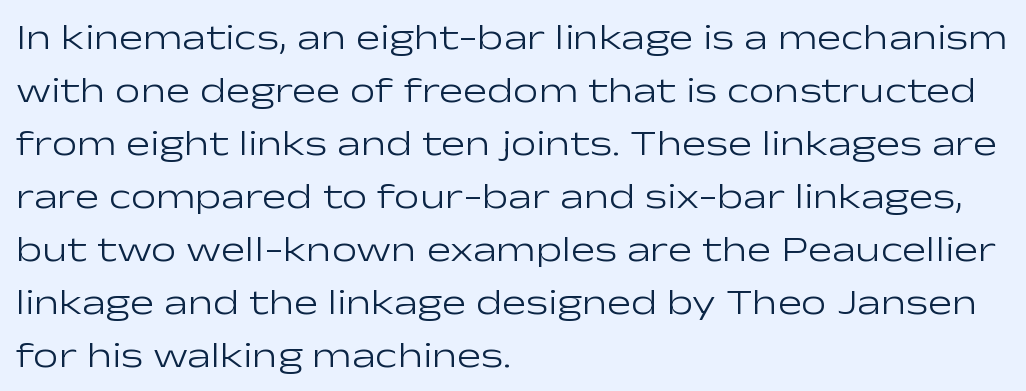
The rag falls on the right side of this text block. Leading: standard. Each letter keeps its own natural width here, so spacing adapts to shape. No extra tracking has been applied to these lines. The strokes carry an ordinary text weight at most.
